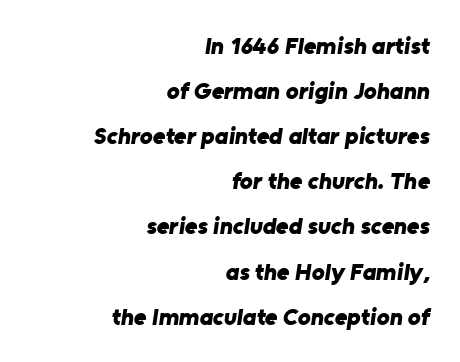
Caption: bold face, heavy strokes. The string is rendered with underlining switched off. Observe the ordinary spacing: letters are neighbours, not strangers. Does the copy run flush right? Yes — the right margin is perfectly even.
